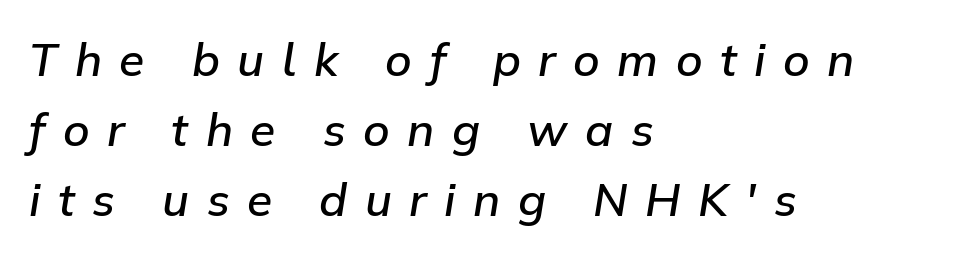
The image shows 46 px semibold type, italic (leaning right); set left-aligned, normal line spacing (1.52x), unusually wide letter spacing (+0.38 em), not underlined; low stroke contrast and a medium x-height.
